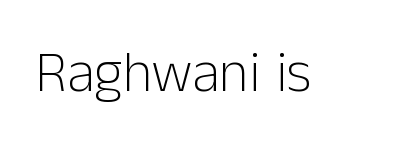
{"serif": "no", "italic": "no", "bold": "no", "weight": "light", "width": "normal", "stroke_contrast": "low", "x_height": "medium", "monospaced": "no", "underline": "no", "letter_spacing": "normal", "letter_spacing_em": 0.0, "glyph_px": 57}
